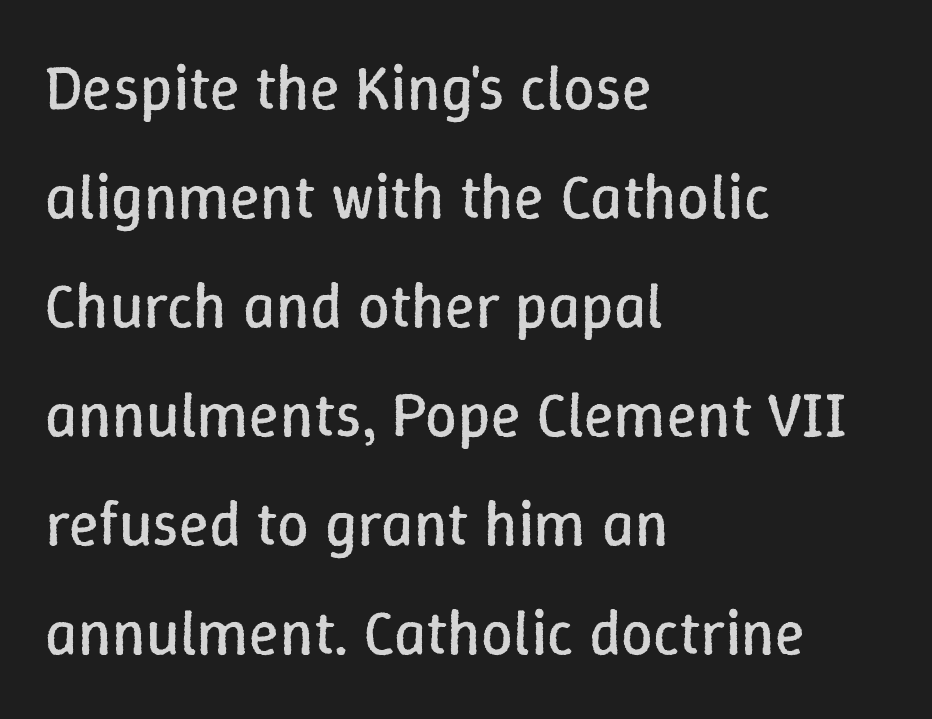
{"italic": "no", "bold": "no", "weight": "regular", "width": "normal", "stroke_contrast": "low", "x_height": "medium", "monospaced": "no", "underline": "no", "align": "left", "line_spacing_ratio": 1.73, "letter_spacing": "normal", "letter_spacing_em": 0.0, "glyph_px": 63}
